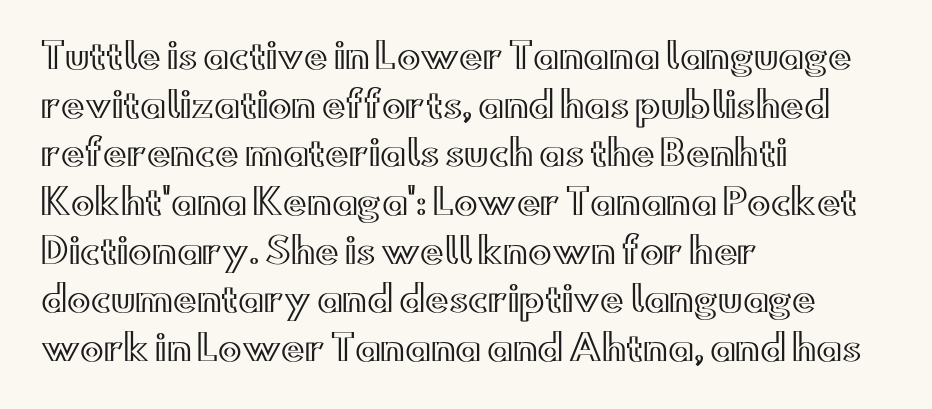
Q: Is the text italic (slanted)? A: No, it is upright.
Q: Is the text underlined? A: No.
Q: How is the paragraph aligned? A: Left-aligned.
Q: Is the spacing between letters normal or unusually wide? A: Normal.
Q: Is the spacing between lines tight, normal or loose? A: Normal.
Q: Width (condensed, normal, or wide)? A: Wide.
Q: x-height? A: Small.
Q: Monospaced? A: No.
